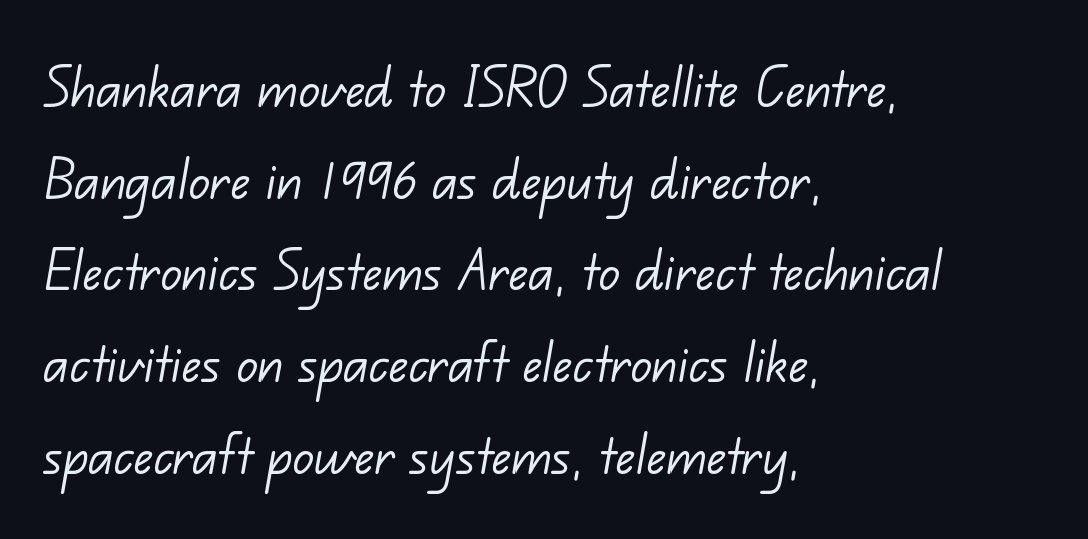
The image shows 65 px light sans-serif type; set left-aligned, normal line spacing (1.41x), normal letter spacing, not underlined; low stroke contrast and a small x-height.
